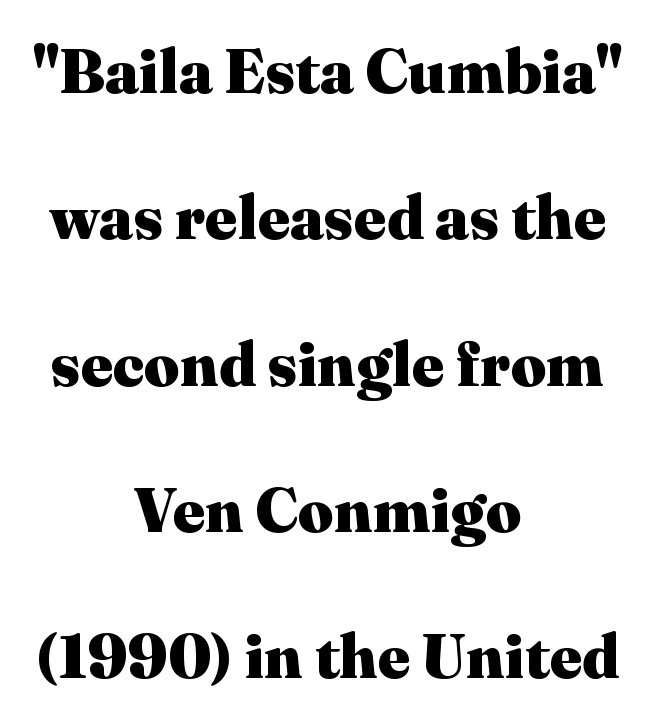
{"serif": "yes", "italic": "no", "bold": "yes", "weight": "heavy", "width": "normal", "stroke_contrast": "medium", "x_height": "medium", "monospaced": "no", "underline": "no", "align": "center", "line_spacing": "loose", "line_spacing_ratio": 2.36, "letter_spacing": "normal", "letter_spacing_em": 0.0, "glyph_px": 62}
